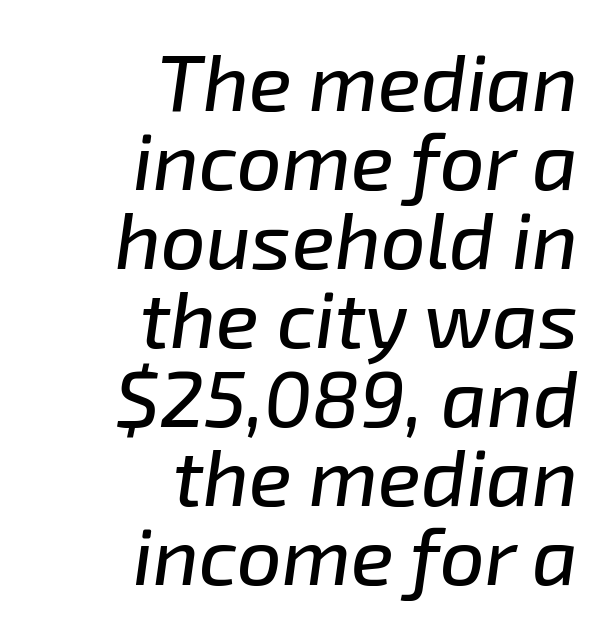
Q: Is the text italic (slanted)? A: Yes, it leans right by about 8 degrees.
Q: Is the text underlined? A: No.
Q: How is the paragraph aligned? A: Right-aligned.
Q: Is the spacing between letters normal or unusually wide? A: Normal.
Q: Is the spacing between lines tight, normal or loose? A: Tight.
Q: Width (condensed, normal, or wide)? A: Normal.
Q: Stroke contrast? A: Low.
Q: x-height? A: Medium.
Q: Monospaced? A: No.
